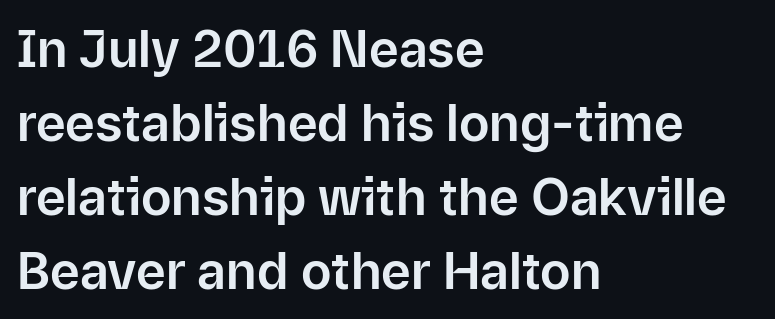
{"serif": "no", "italic": "no", "width": "normal", "stroke_contrast": "low", "x_height": "medium", "monospaced": "no", "underline": "no", "align": "left", "line_spacing": "normal", "line_spacing_ratio": 1.45, "letter_spacing": "normal", "letter_spacing_em": 0.0, "glyph_px": 51}
